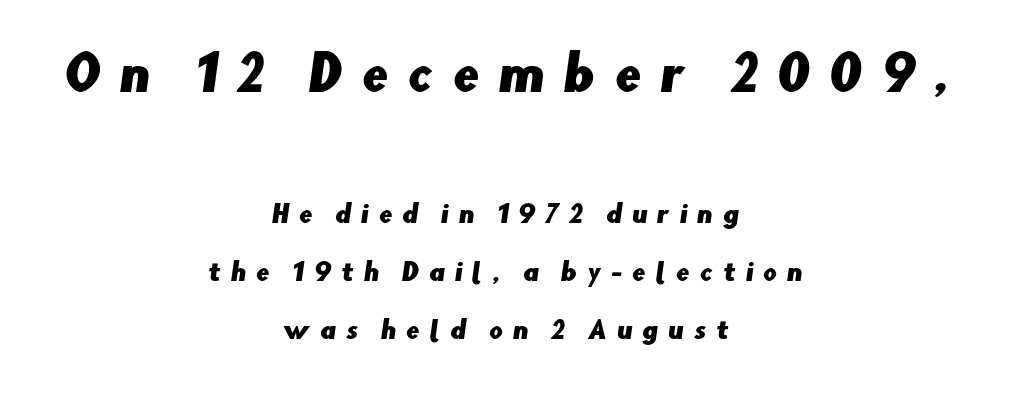
The image shows 47 px sans-serif type; set centered, loose line spacing (2.4x), unusually wide letter spacing (+0.41 em), not underlined; the first (top) block is 1.96x larger; low stroke contrast and a small x-height.
